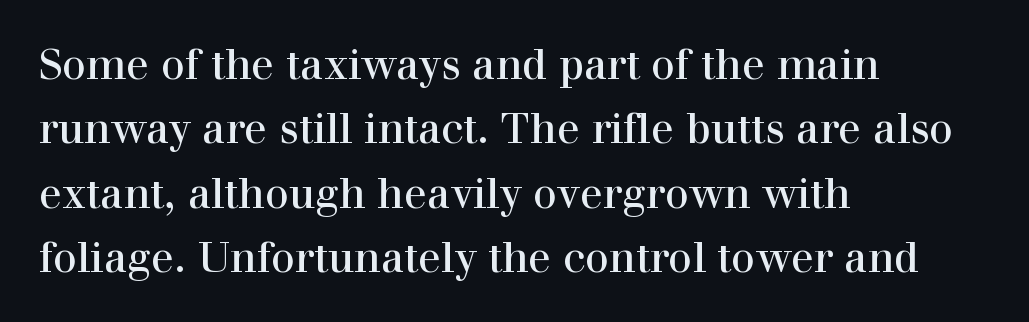
The paragraph shown leans on its left margin. Letters rest on an invisible, unmarked baseline. Notice how the stems are strictly vertical — no italics here. Each new line begins a customary step beneath the previous one. Is the letter spacing exaggerated? No — it looks like the ordinary default. Character widths vary here, with narrow letters taking less room than wide ones.
